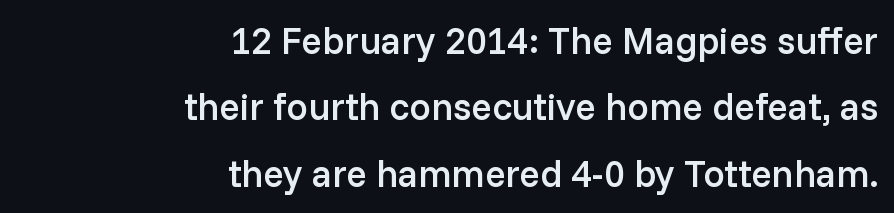
{"serif": "no", "italic": "no", "bold": "semi", "weight": "semibold", "width": "normal", "stroke_contrast": "low", "x_height": "medium", "monospaced": "no", "underline": "no", "align": "right", "line_spacing_ratio": 1.75, "letter_spacing": "normal", "letter_spacing_em": 0.0, "glyph_px": 38}
